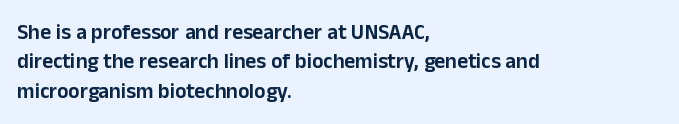
The image shows 21 px text type, upright; set left-aligned, normal line spacing (1.4x), normal letter spacing, not underlined.
